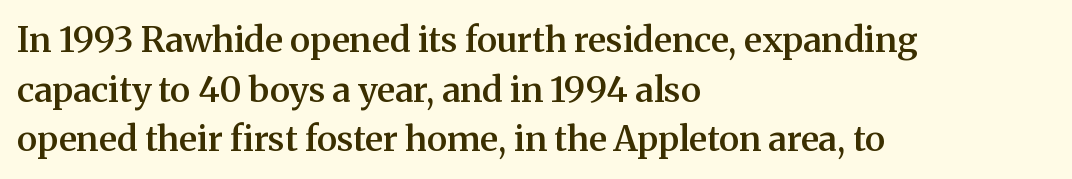
The words here are not underlined. The glyphs in this specimen are seriffed. Does the leading feel generous? No, just average. Slightly chunky letters — semibold, I'd say, not full bold. Horizontally, the lines are justified to the leading edge only.
